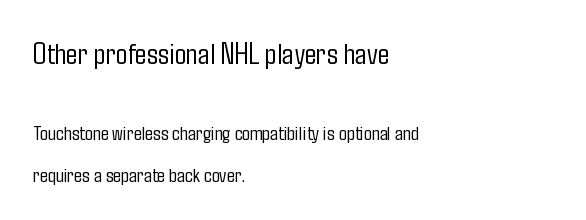
Q: Is the text bold? A: No.
Q: Is the text italic (slanted)? A: No, it is upright.
Q: Is the typeface a serif or a sans-serif typeface? A: Sans-serif.
Q: Is the text underlined? A: No.
Q: How is the paragraph aligned? A: Left-aligned.
Q: Is the spacing between letters normal or unusually wide? A: Normal.
Q: Is the spacing between lines tight, normal or loose? A: Loose.
Q: Which block of text is set in a larger size, the first (top) or the second (bottom)? A: The first (top) one.
Q: Width (condensed, normal, or wide)? A: Condensed.
Q: Stroke contrast? A: Low.
Q: x-height? A: Medium.
Q: Monospaced? A: No.
